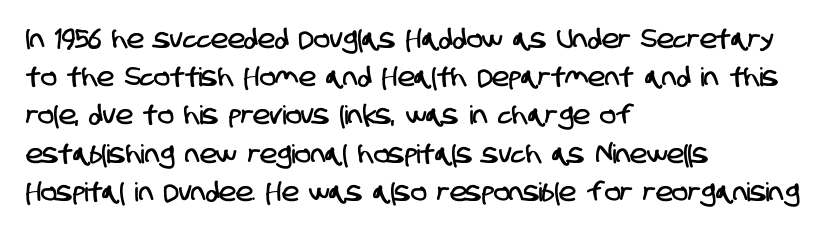
These lines sit exactly where default settings would place them. Compared with a centered layout, this one pins lines to the left instead. Each word holds together tightly as a unit, with standard inter-letter gaps. Unmarked baselines from the first word to the last.
